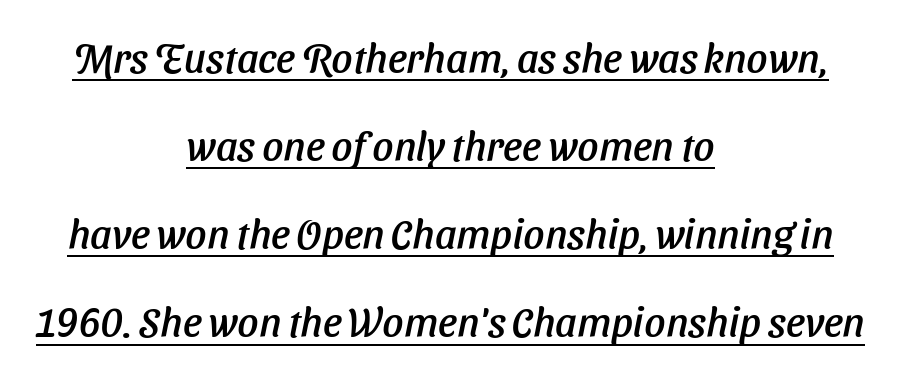
Typeset on center — no edge is straight. Characters follow at the spacing the type designer built in. Widely set lines give the paragraph a tall, airy silhouette. Notice how a bar underscores the lettering throughout.
